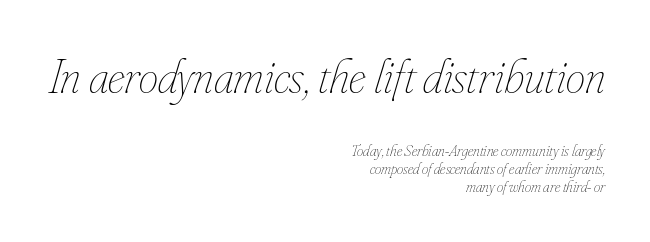
The image shows 49 px thin, condensed type, italic (leaning right); set right-aligned, tight line spacing (1.13x), normal letter spacing, not underlined; the first (top) block is 3.06x larger; low stroke contrast and a small x-height.
